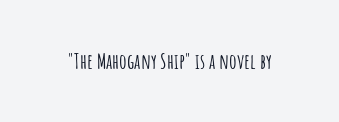
Every character sits straight up, as roman type does. The string is rendered with underlining switched off. Students, note that the glyphs here touch the page at normal intervals.
